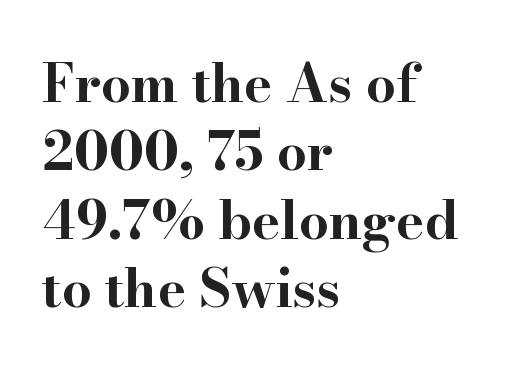
Weight: bold. The face used here is proportionally spaced, like ordinary book or web type. Caption: multi-line text, flush left, ragged right. The gaps between neighbouring characters are ordinary and unremarkable. Examine the stroke ends and you'll spot serifs.
